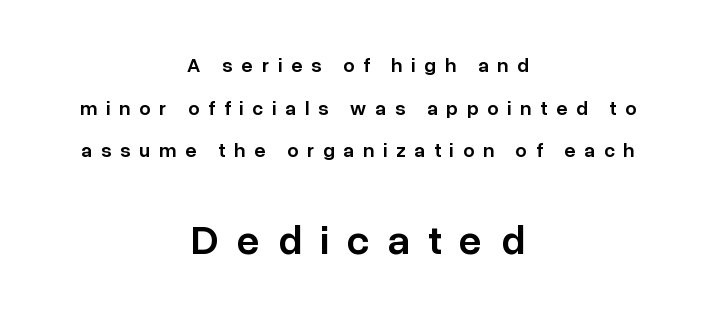
Does the type have serifs? No, each stem ends abruptly. In terms of letterspacing, this is a distinctly airy, spread setting. Decoration check: the copy has no underline. As a designer I'd log this as weight 600, semibold.
